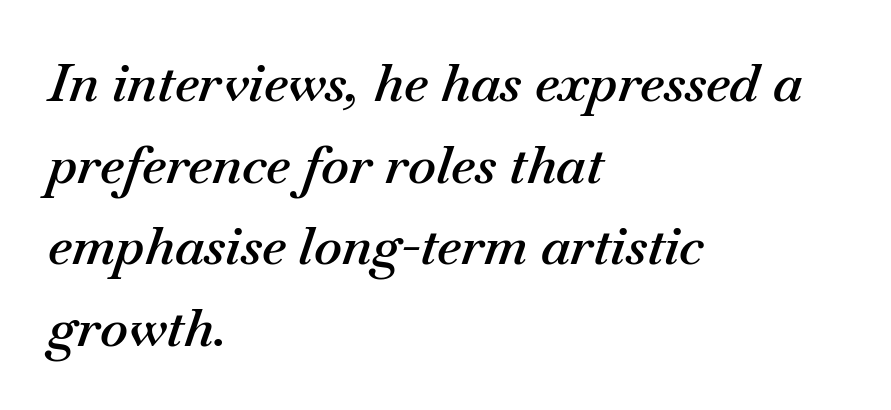
The image shows 53 px semibold type, italic (leaning right); set left-aligned, normal line spacing (1.54x), normal letter spacing, not underlined; medium stroke contrast and a small x-height.
